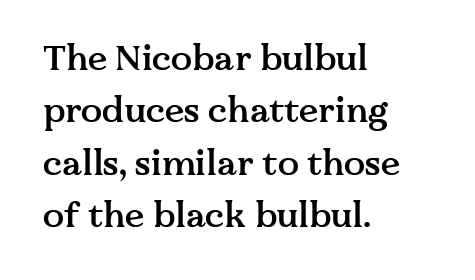
Q: Is the text bold? A: Semi-bold.
Q: Is the text italic (slanted)? A: No, it is upright.
Q: Is the typeface a serif or a sans-serif typeface? A: Serif.
Q: Is the text underlined? A: No.
Q: How is the paragraph aligned? A: Left-aligned.
Q: Is the spacing between letters normal or unusually wide? A: Normal.
Q: Is the spacing between lines tight, normal or loose? A: Normal.
Q: Width (condensed, normal, or wide)? A: Normal.
Q: Stroke contrast? A: Medium.
Q: x-height? A: Medium.
Q: Monospaced? A: No.
